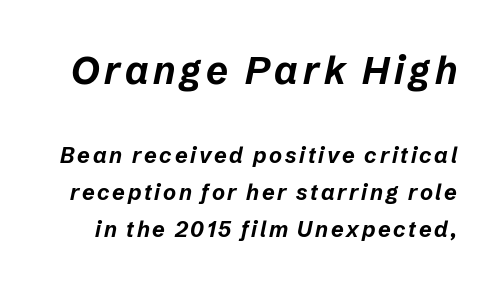
{"italic": "yes", "lean": "right", "slant_degrees": 12, "bold": "yes", "weight": "bold", "width": "normal", "stroke_contrast": "low", "x_height": "medium", "monospaced": "no", "underline": "no", "line_spacing": "normal", "line_spacing_ratio": 1.69, "larger_block": "first", "size_ratio": 1.73, "glyph_px": 38}
